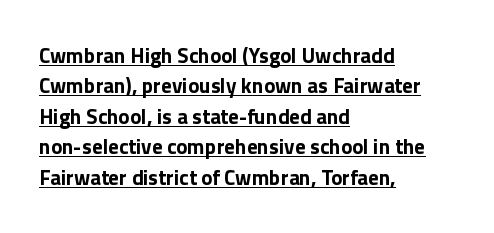
{"italic": "no", "bold": "yes", "underline": "yes", "align": "left", "line_spacing": "normal", "line_spacing_ratio": 1.45, "letter_spacing": "normal", "letter_spacing_em": 0.0, "glyph_px": 21}
